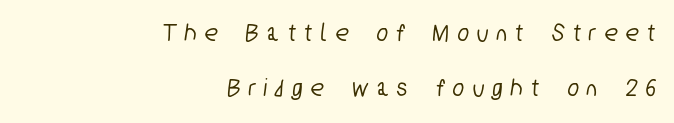
Q: Is the text underlined? A: No.
Q: How is the paragraph aligned? A: Right-aligned.
Q: Is the spacing between letters normal or unusually wide? A: Unusually wide.
Q: Is the spacing between lines tight, normal or loose? A: Loose.
